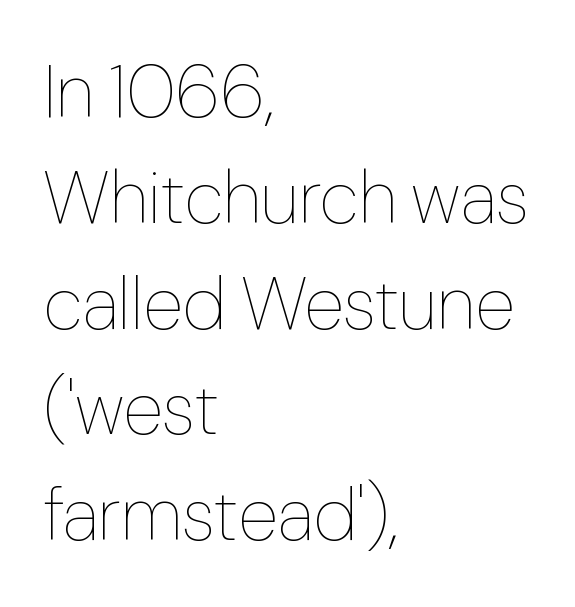
Q: Is the text bold? A: No.
Q: Is the text italic (slanted)? A: No, it is upright.
Q: Is the text underlined? A: No.
Q: How is the paragraph aligned? A: Left-aligned.
Q: Is the spacing between letters normal or unusually wide? A: Normal.
Q: Is the spacing between lines tight, normal or loose? A: Normal.
Q: Width (condensed, normal, or wide)? A: Normal.
Q: Stroke contrast? A: Low.
Q: x-height? A: Medium.
Q: Monospaced? A: No.
